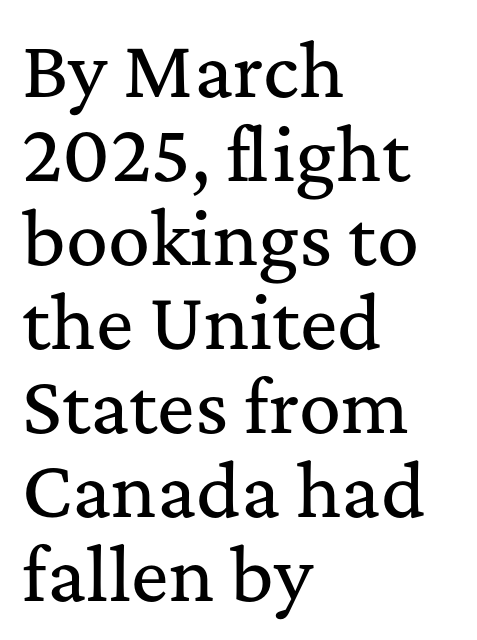
Q: Is the text italic (slanted)? A: No, it is upright.
Q: Is the typeface a serif or a sans-serif typeface? A: Serif.
Q: Is the text underlined? A: No.
Q: How is the paragraph aligned? A: Left-aligned.
Q: Is the spacing between letters normal or unusually wide? A: Normal.
Q: Width (condensed, normal, or wide)? A: Normal.
Q: Stroke contrast? A: Medium.
Q: x-height? A: Medium.
Q: Monospaced? A: No.
